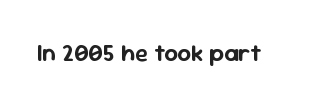
Observe the ordinary spacing: letters are neighbours, not strangers. Underline: absent. Rendered with straight, roman letterforms.
